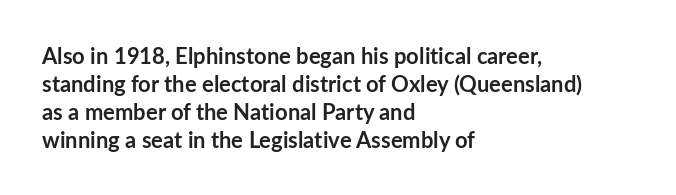
The axis of the letterforms is exactly vertical. Leftover space on each line is placed entirely after the last word. Each row of text sits above clean, open space. Students, note that the glyphs here touch the page at normal intervals.
